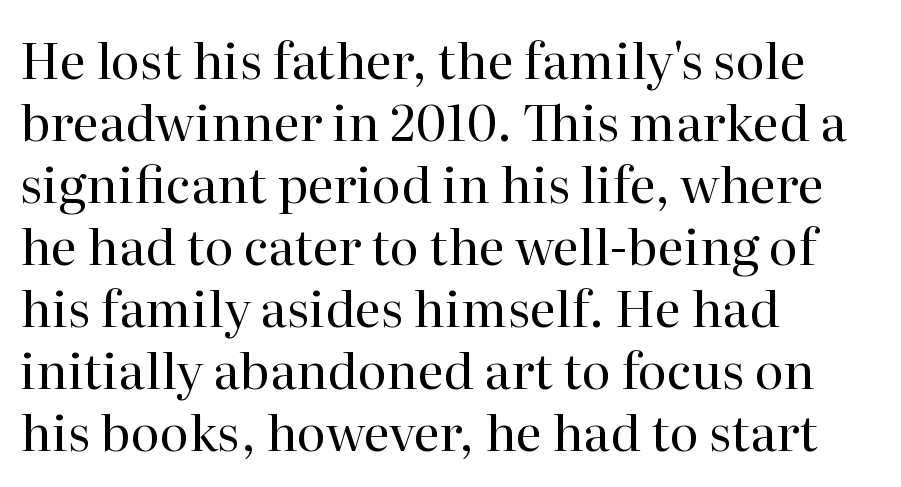
The image shows 50 px regular-weight serif type, upright; set left-aligned, line spacing 1.24x, normal letter spacing, not underlined; high stroke contrast and a medium x-height.
